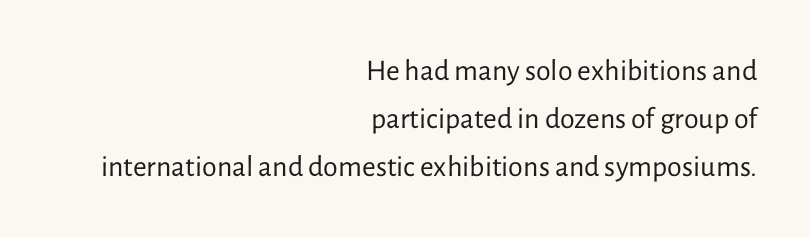
Teacher's note: observe the even right margin — that is flush-right alignment. In terms of letterspacing, this is plain default setting. Classification — sans serif. These lines were composed using upright roman letters. The space beneath each line is pristine and unruled.
